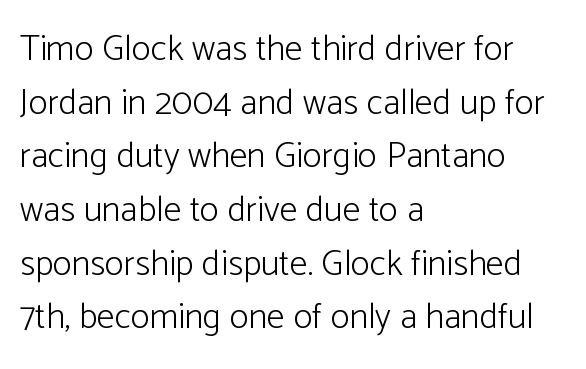
Q: Is the text bold? A: No.
Q: Is the text italic (slanted)? A: No, it is upright.
Q: Is the typeface a serif or a sans-serif typeface? A: Sans-serif.
Q: Is the text underlined? A: No.
Q: How is the paragraph aligned? A: Left-aligned.
Q: Is the spacing between letters normal or unusually wide? A: Normal.
Q: Is the spacing between lines tight, normal or loose? A: Normal.
Q: Width (condensed, normal, or wide)? A: Normal.
Q: Stroke contrast? A: Low.
Q: x-height? A: Medium.
Q: Monospaced? A: No.
